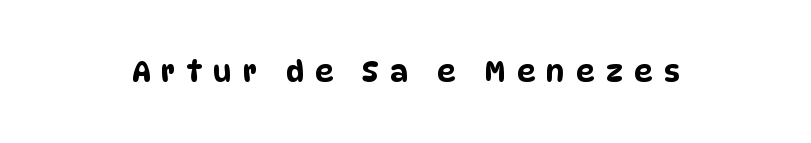
Nobody drew a line under any word here. Spacing between characters has been opened up far beyond the box default. Spacing verdict: proportional, widths tailored to each character. Grotesque or geometric, the face here clearly has no serifs.
